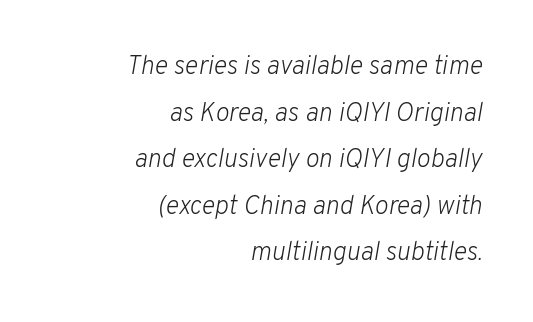
Q: Is the text bold? A: No.
Q: Is the text italic (slanted)? A: Yes, it leans right by about 10 degrees.
Q: Is the text underlined? A: No.
Q: How is the paragraph aligned? A: Right-aligned.
Q: Is the spacing between letters normal or unusually wide? A: Normal.
